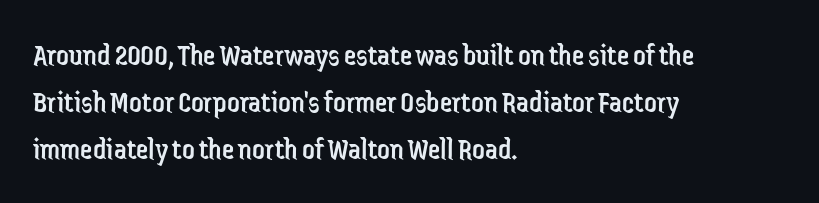
Q: Is the text bold? A: No.
Q: Is the text italic (slanted)? A: No, it is upright.
Q: Is the typeface a serif or a sans-serif typeface? A: Sans-serif.
Q: Is the text underlined? A: No.
Q: How is the paragraph aligned? A: Left-aligned.
Q: Is the spacing between letters normal or unusually wide? A: Normal.
Q: Is the spacing between lines tight, normal or loose? A: Normal.
Q: Width (condensed, normal, or wide)? A: Condensed.
Q: Stroke contrast? A: Low.
Q: x-height? A: Medium.
Q: Monospaced? A: No.
